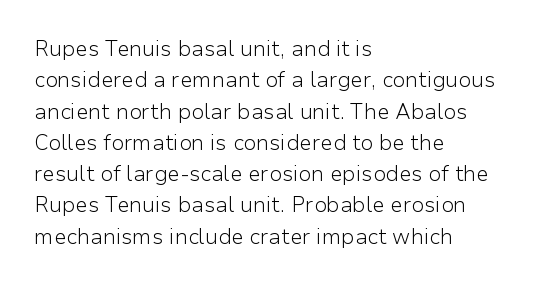
{"italic": "no", "bold": "no", "underline": "no", "align": "left", "line_spacing": "normal", "line_spacing_ratio": 1.49, "letter_spacing": "normal", "letter_spacing_em": 0.0, "glyph_px": 21}
